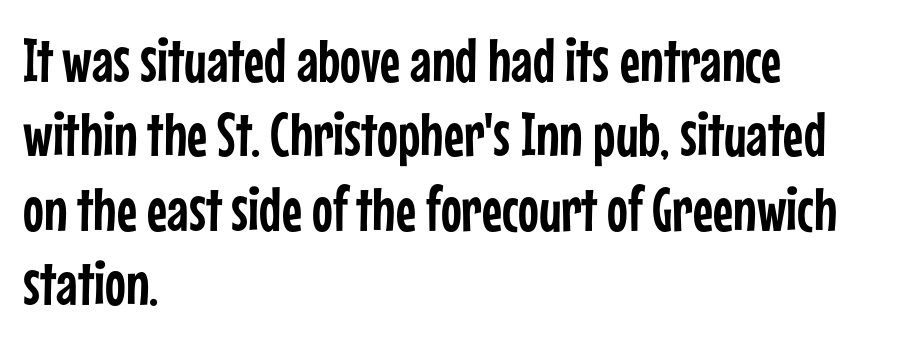
The lettering stays uniformly vertical, giving the passage a roman look. Do the characters align in a grid? No, the font is proportional. Descender tails drop into unmarked territory. Spacing between characters is what you'd get straight out of the box. Stroke terminals: plain, sans-serif. Notice how the passage keeps a crisp vertical edge on the left only.
